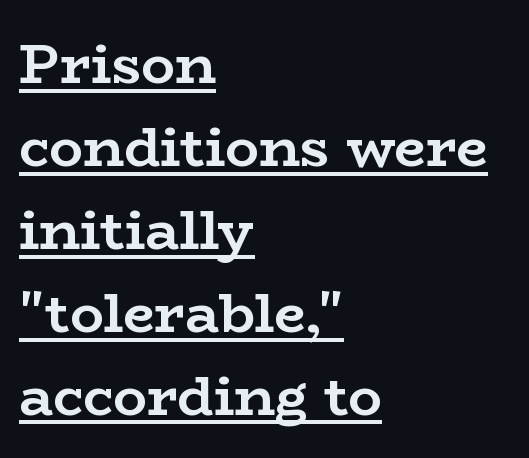
The text was rendered using a seriffed face with decorative stroke endings. Stroke thickness is high; the sample reads as a true bold. Quick note: not italic, upright. The ragged edge is on the right, which tells us the setting is flush left.
